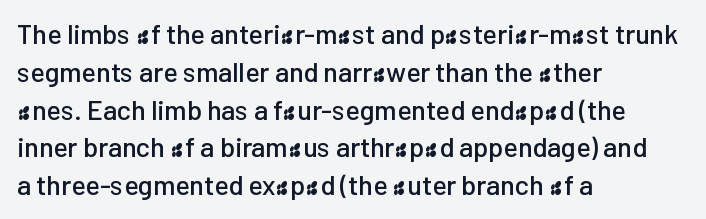
Q: Is the text italic (slanted)? A: No, it is upright.
Q: Is the text underlined? A: No.
Q: How is the paragraph aligned? A: Left-aligned.
Q: Is the spacing between letters normal or unusually wide? A: Normal.
Q: Is the spacing between lines tight, normal or loose? A: Normal.
